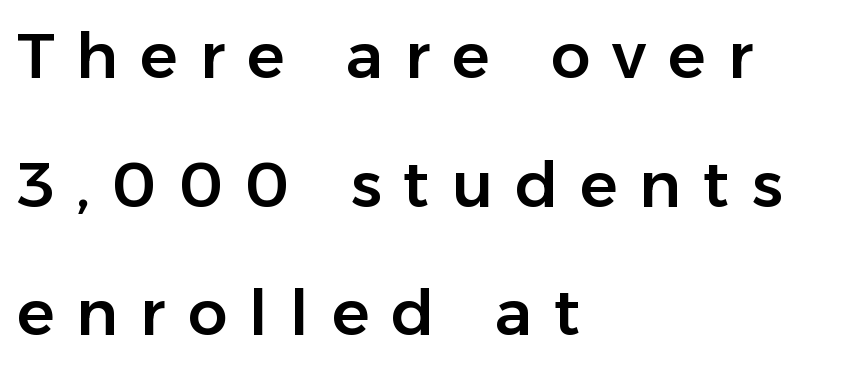
The image shows 63 px sans-serif type, upright; set left-aligned, loose line spacing (2.04x), unusually wide letter spacing (+0.35 em), not underlined; low stroke contrast and a medium x-height.
